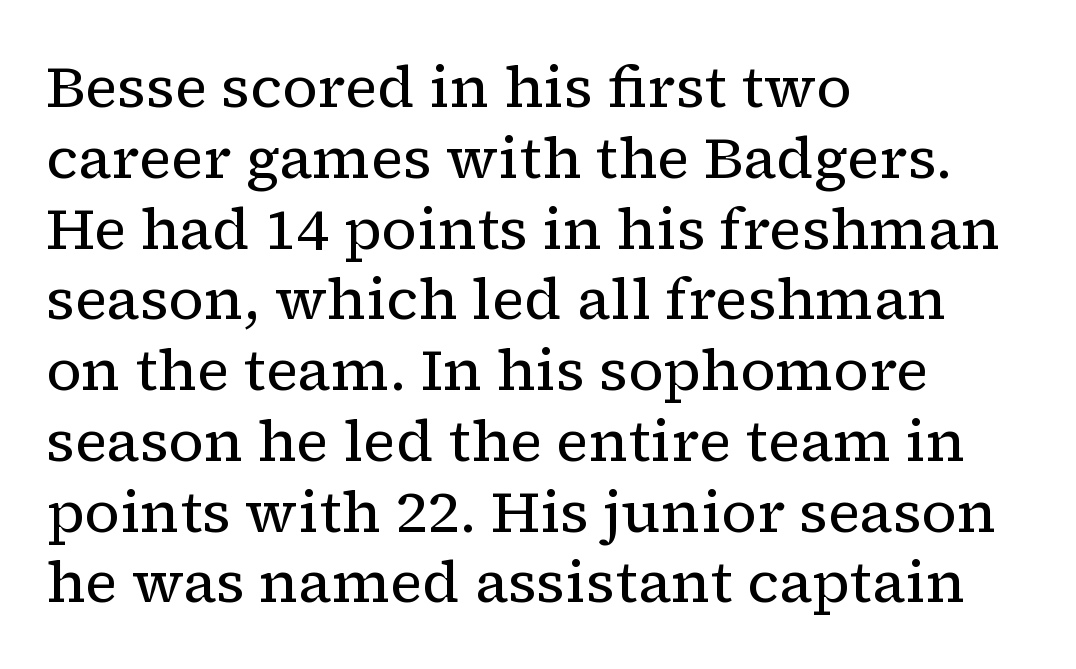
The image shows 58 px regular-weight serif type, upright; set left-aligned, line spacing 1.22x, normal letter spacing, not underlined; low stroke contrast and a medium x-height.
